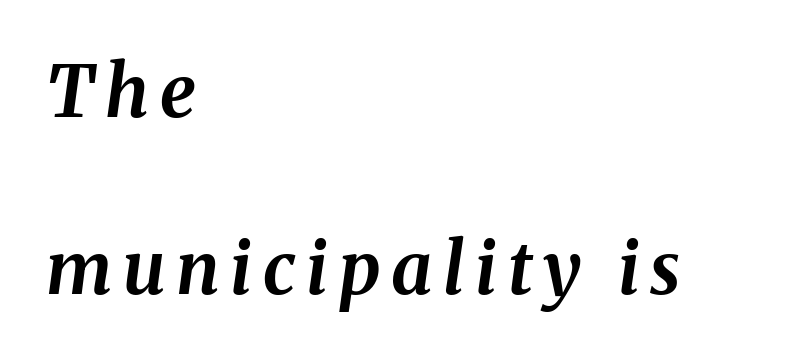
The sample has been set heavy, in full bold. One-word summary of the alignment: left. Quick note: italic. Glance below the letters and you will spot only blank space. You could fit nearly another row in the gap between these rows. Spacing verdict: proportional, widths tailored to each character.
